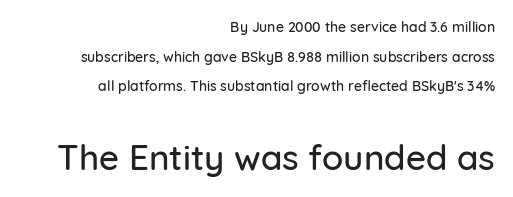
Q: Is the text italic (slanted)? A: No, it is upright.
Q: Is the typeface a serif or a sans-serif typeface? A: Sans-serif.
Q: Is the text underlined? A: No.
Q: How is the paragraph aligned? A: Right-aligned.
Q: Is the spacing between letters normal or unusually wide? A: Normal.
Q: Is the spacing between lines tight, normal or loose? A: Loose.
Q: Which block of text is set in a larger size, the first (top) or the second (bottom)? A: The second (bottom) one.
Q: Width (condensed, normal, or wide)? A: Normal.
Q: Stroke contrast? A: Low.
Q: x-height? A: Medium.
Q: Monospaced? A: No.
